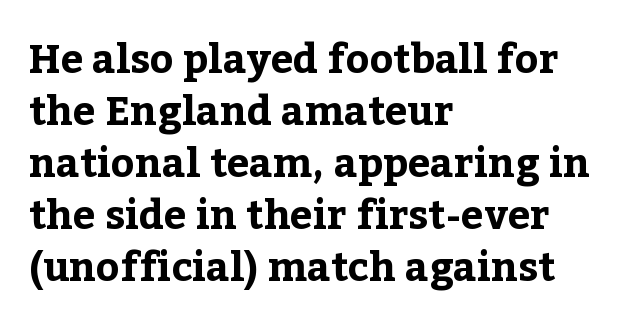
{"serif": "yes", "italic": "no", "bold": "yes", "weight": "bold", "width": "normal", "stroke_contrast": "low", "x_height": "medium", "monospaced": "no", "underline": "no", "align": "left", "line_spacing": "normal", "line_spacing_ratio": 1.3, "letter_spacing": "normal", "letter_spacing_em": 0.0, "glyph_px": 40}
